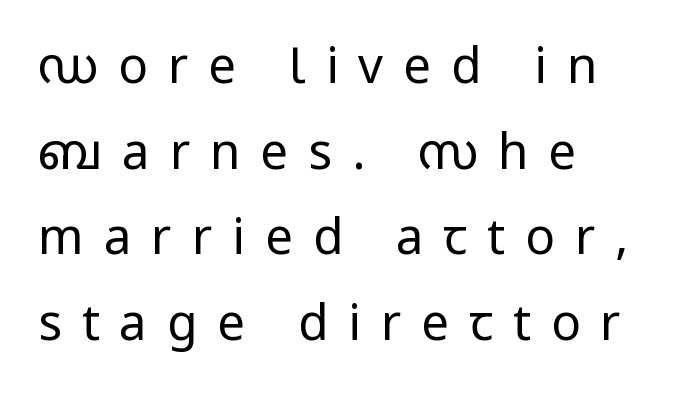
Q: Is the text bold? A: No.
Q: Is the text italic (slanted)? A: No, it is upright.
Q: Is the typeface a serif or a sans-serif typeface? A: Sans-serif.
Q: Is the text underlined? A: No.
Q: How is the paragraph aligned? A: Left-aligned.
Q: Is the spacing between letters normal or unusually wide? A: Unusually wide.
Q: Width (condensed, normal, or wide)? A: Normal.
Q: Stroke contrast? A: Low.
Q: x-height? A: Medium.
Q: Monospaced? A: No.
